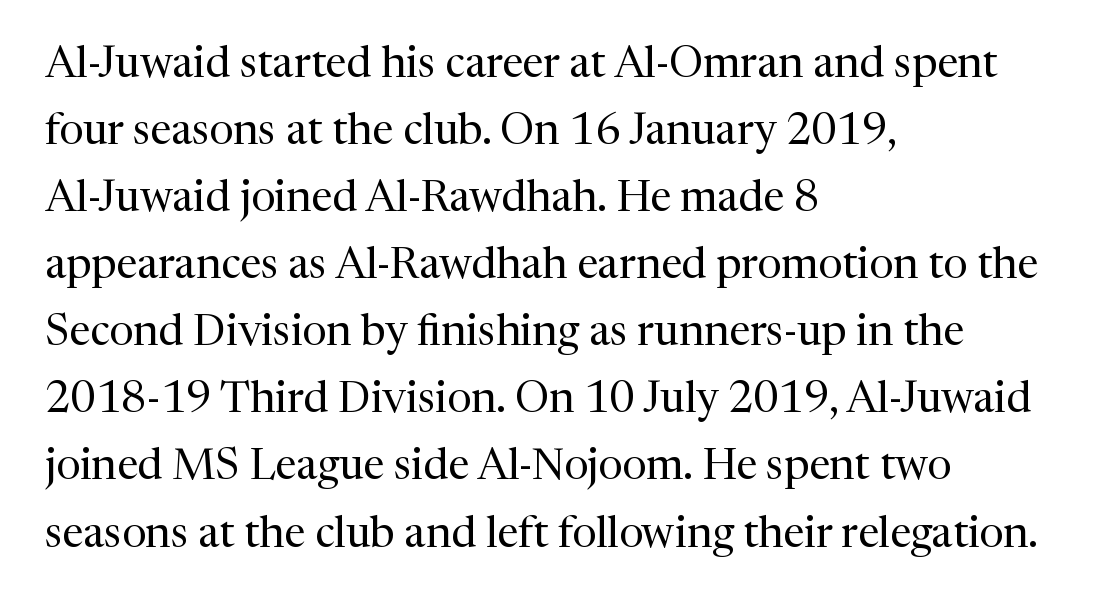
Each word holds together tightly as a unit, with standard inter-letter gaps. Vertical stems look standard width or narrower in stroke. Underline: absent. Characters remain perfectly vertical along every line.
